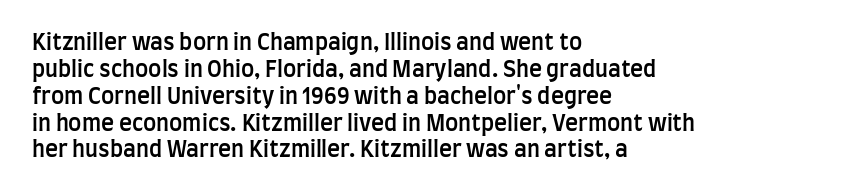
{"italic": "no", "bold": "semi", "underline": "no", "align": "left", "line_spacing_ratio": 1.22, "letter_spacing": "normal", "letter_spacing_em": 0.0, "glyph_px": 22}
